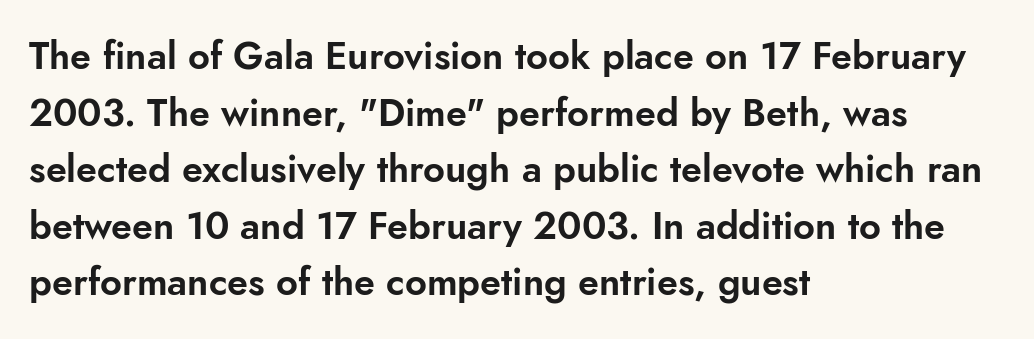
The image shows 38 px sans-serif type, upright; set left-aligned, normal line spacing (1.49x), normal letter spacing, not underlined; low stroke contrast and a small x-height.
